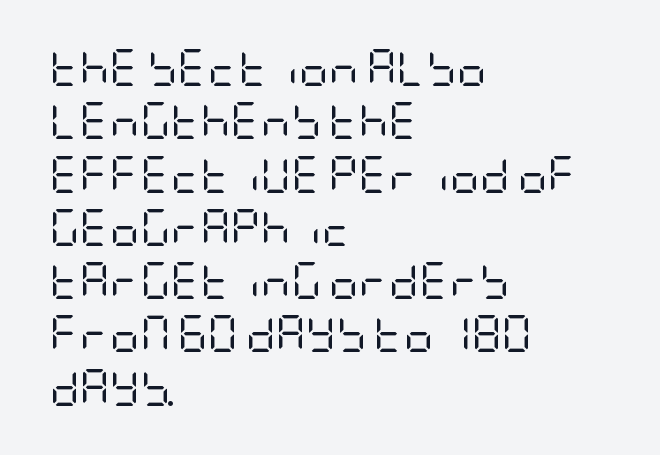
Q: Is the text bold? A: No.
Q: Is the text italic (slanted)? A: No, it is upright.
Q: Is the typeface a serif or a sans-serif typeface? A: Sans-serif.
Q: Is the text underlined? A: No.
Q: How is the paragraph aligned? A: Left-aligned.
Q: Is the spacing between letters normal or unusually wide? A: Normal.
Q: Is the spacing between lines tight, normal or loose? A: Normal.
Q: Width (condensed, normal, or wide)? A: Condensed.
Q: Stroke contrast? A: Low.
Q: x-height? A: Large.
